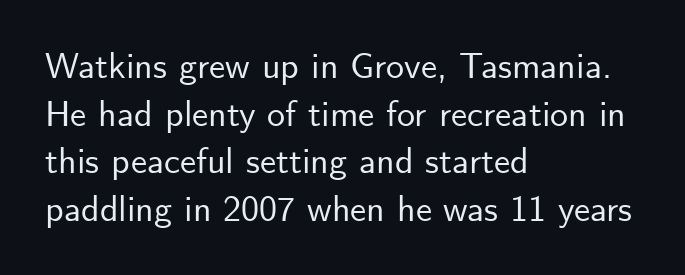
{"serif": "no", "italic": "no", "width": "normal", "stroke_contrast": "low", "x_height": "small", "monospaced": "no", "underline": "no", "align": "left", "line_spacing": "normal", "line_spacing_ratio": 1.32, "letter_spacing": "normal", "letter_spacing_em": 0.0, "glyph_px": 36}
